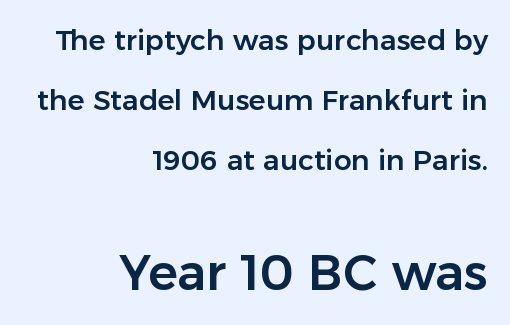
{"serif": "no", "italic": "no", "width": "normal", "stroke_contrast": "low", "x_height": "medium", "monospaced": "no", "underline": "no", "align": "right", "line_spacing": "loose", "line_spacing_ratio": 2.15, "letter_spacing": "normal", "letter_spacing_em": 0.0, "larger_block": "second", "size_ratio": 1.75, "glyph_px": 49}
